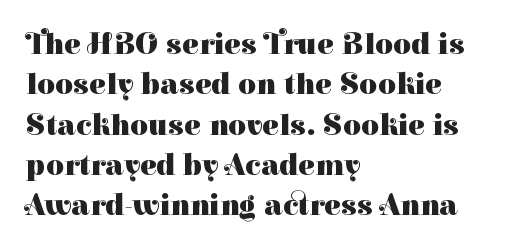
{"serif": "yes", "italic": "no", "bold": "yes", "weight": "heavy", "width": "normal", "stroke_contrast": "high", "x_height": "medium", "monospaced": "no", "underline": "no", "align": "left", "line_spacing": "normal", "line_spacing_ratio": 1.3, "letter_spacing": "normal", "letter_spacing_em": 0.0, "glyph_px": 31}
